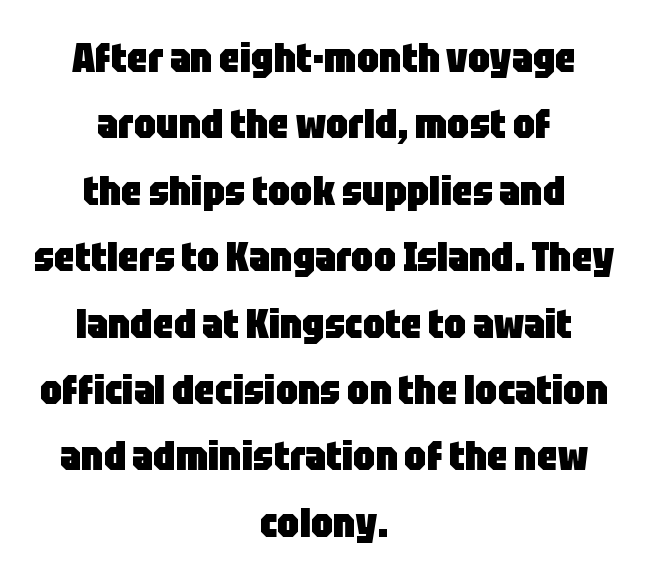
The image shows 40 px heavy, condensed sans-serif type, upright; set centered, normal line spacing (1.66x), normal letter spacing, not underlined; low stroke contrast and a large x-height.
